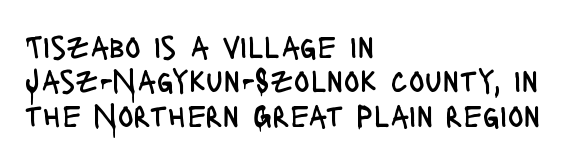
Q: Is the text bold? A: No.
Q: Is the text italic (slanted)? A: No, it is upright.
Q: Is the typeface a serif or a sans-serif typeface? A: Sans-serif.
Q: Is the text underlined? A: No.
Q: How is the paragraph aligned? A: Left-aligned.
Q: Is the spacing between letters normal or unusually wide? A: Normal.
Q: Is the spacing between lines tight, normal or loose? A: Tight.
Q: Width (condensed, normal, or wide)? A: Condensed.
Q: Stroke contrast? A: Low.
Q: x-height? A: Large.
Q: Monospaced? A: No.
